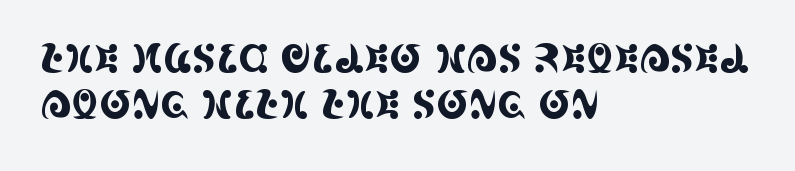
Q: Is the text italic (slanted)? A: No, it is upright.
Q: Is the typeface a serif or a sans-serif typeface? A: Serif.
Q: Is the text underlined? A: No.
Q: How is the paragraph aligned? A: Left-aligned.
Q: Is the spacing between letters normal or unusually wide? A: Normal.
Q: Width (condensed, normal, or wide)? A: Condensed.
Q: x-height? A: Large.
Q: Monospaced? A: No.
